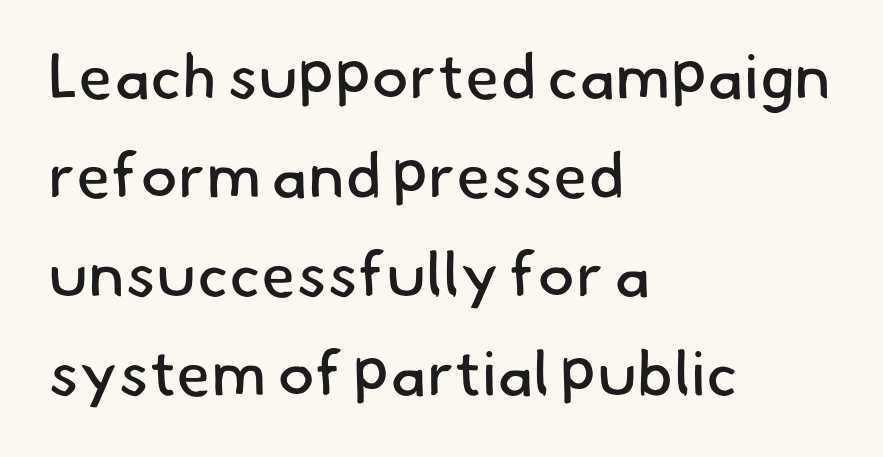
Leading: standard. Has an underline been added? It has not. In terms of letterform style, serifs are entirely absent. Here the glyphs are tracked normally, forming tight word shapes. The compositor pushed each line to the left boundary. Summary of weight: not heavy and not bold.
